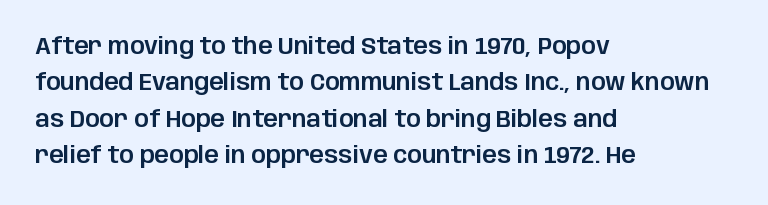
Q: Is the text italic (slanted)? A: No, it is upright.
Q: Is the text underlined? A: No.
Q: How is the paragraph aligned? A: Left-aligned.
Q: Is the spacing between letters normal or unusually wide? A: Normal.
Q: Is the spacing between lines tight, normal or loose? A: Normal.
